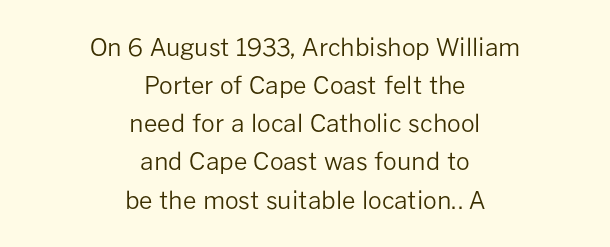
The image shows 24 px text type, upright; set centered, normal line spacing (1.59x), normal letter spacing, not underlined.
